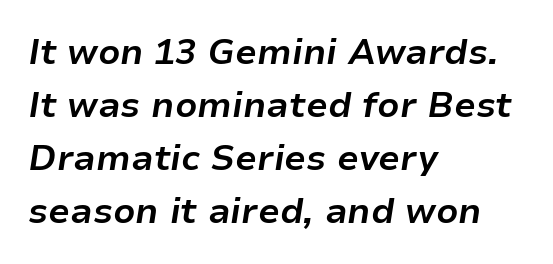
Q: Is the text bold? A: Yes.
Q: Is the text italic (slanted)? A: Yes, it leans right by about 9 degrees.
Q: Is the text underlined? A: No.
Q: How is the paragraph aligned? A: Left-aligned.
Q: Is the spacing between letters normal or unusually wide? A: Normal.
Q: Is the spacing between lines tight, normal or loose? A: Normal.
Q: Width (condensed, normal, or wide)? A: Normal.
Q: Stroke contrast? A: Low.
Q: x-height? A: Medium.
Q: Monospaced? A: No.
